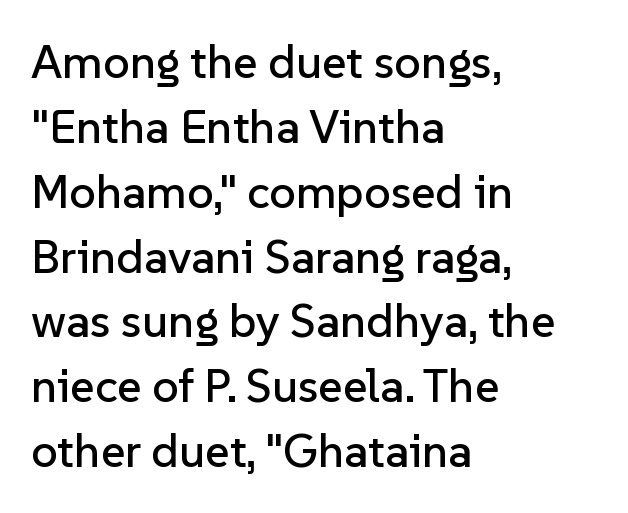
Every character sits straight up, as roman type does. Check under the words: just untouched page. Regarding serifs, this sample does without them. Each word holds together tightly as a unit, with standard inter-letter gaps.
